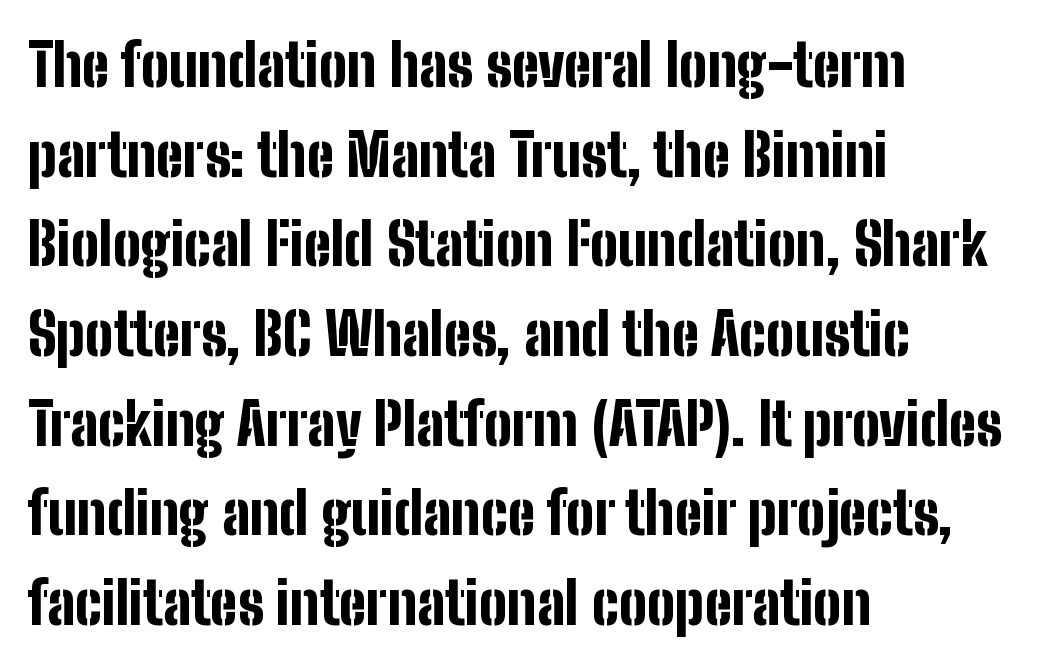
The image shows 59 px bold, condensed sans-serif type, upright; set left-aligned, normal line spacing (1.52x), normal letter spacing, not underlined; low stroke contrast and a medium x-height.
